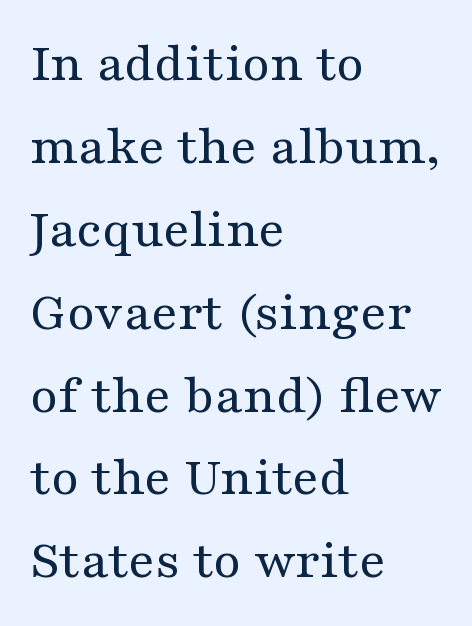
Q: Is the text bold? A: No.
Q: Is the text italic (slanted)? A: No, it is upright.
Q: Is the typeface a serif or a sans-serif typeface? A: Serif.
Q: Is the text underlined? A: No.
Q: How is the paragraph aligned? A: Left-aligned.
Q: Is the spacing between letters normal or unusually wide? A: Normal.
Q: Is the spacing between lines tight, normal or loose? A: Normal.
Q: Width (condensed, normal, or wide)? A: Wide.
Q: Stroke contrast? A: Medium.
Q: x-height? A: Medium.
Q: Monospaced? A: No.
